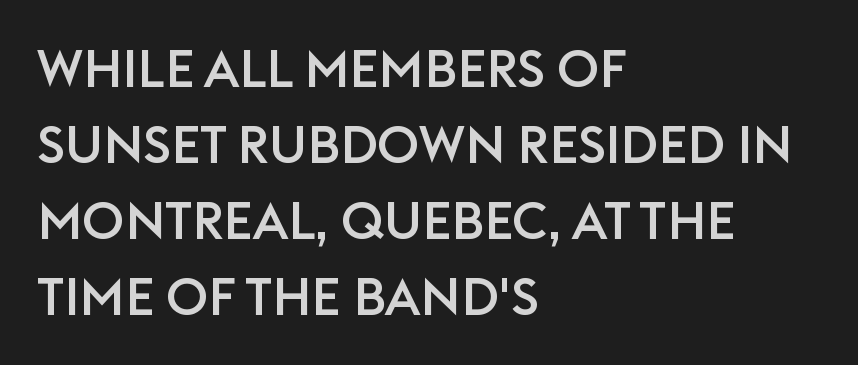
The image shows 52 px sans-serif type, upright; set left-aligned, normal line spacing (1.46x), normal letter spacing, not underlined; low stroke contrast and a large x-height.
